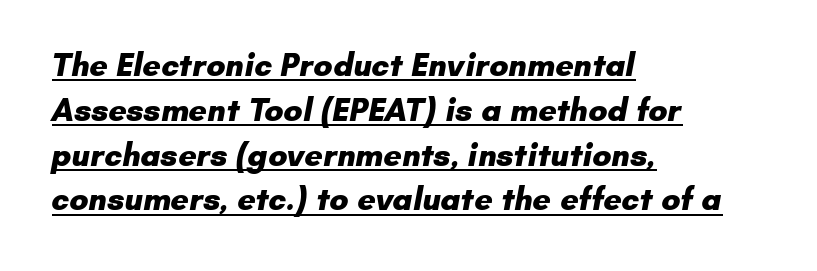
The image shows 32 px heavy sans-serif type; set left-aligned, normal line spacing (1.4x), normal letter spacing, underlined; low stroke contrast and a small x-height.
